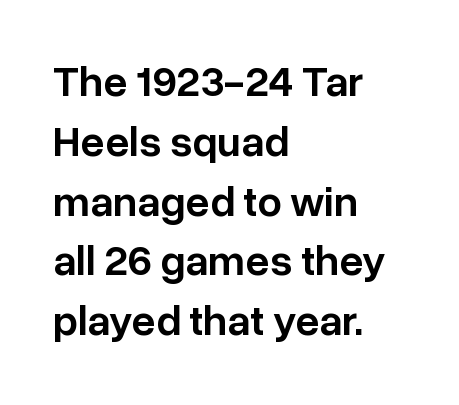
{"serif": "no", "italic": "no", "bold": "semi", "weight": "semibold", "width": "normal", "stroke_contrast": "low", "x_height": "medium", "monospaced": "no", "underline": "no", "align": "left", "line_spacing": "normal", "line_spacing_ratio": 1.39, "letter_spacing": "normal", "letter_spacing_em": 0.0, "glyph_px": 43}
